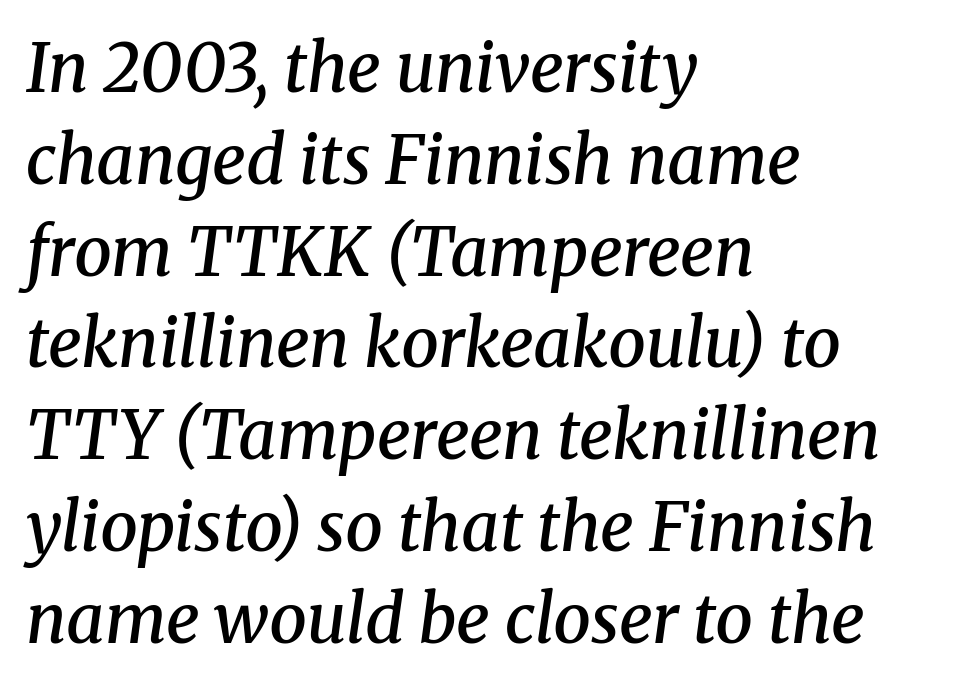
The image shows 67 px semibold serif type, italic (leaning right); set left-aligned, normal line spacing (1.37x), normal letter spacing, not underlined; medium stroke contrast and a medium x-height.
